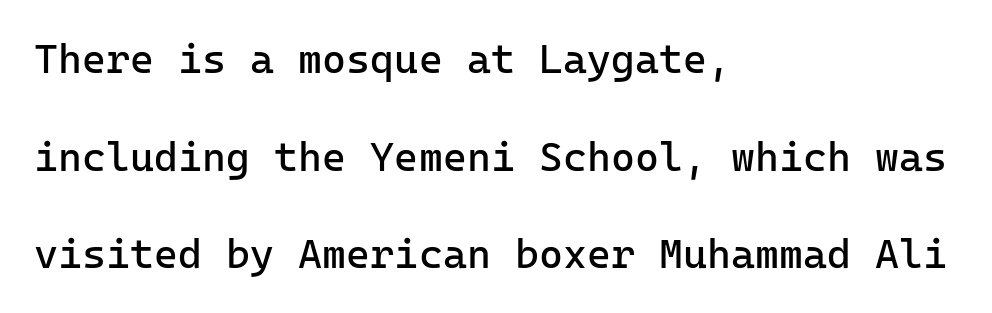
Q: Is the text bold? A: No.
Q: Is the text italic (slanted)? A: No, it is upright.
Q: Is the typeface a serif or a sans-serif typeface? A: Sans-serif.
Q: Is the text underlined? A: No.
Q: How is the paragraph aligned? A: Left-aligned.
Q: Is the spacing between letters normal or unusually wide? A: Normal.
Q: Is the spacing between lines tight, normal or loose? A: Loose.
Q: Width (condensed, normal, or wide)? A: Normal.
Q: Stroke contrast? A: Low.
Q: x-height? A: Medium.
Q: Monospaced? A: Yes.
